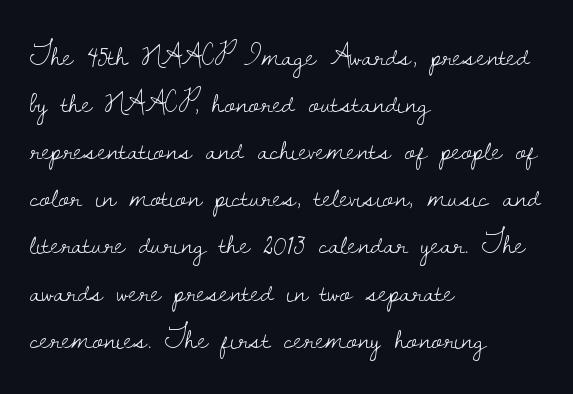
The image shows 31 px light serif type; set left-aligned, normal line spacing (1.52x), normal letter spacing, not underlined; low stroke contrast and a small x-height.
